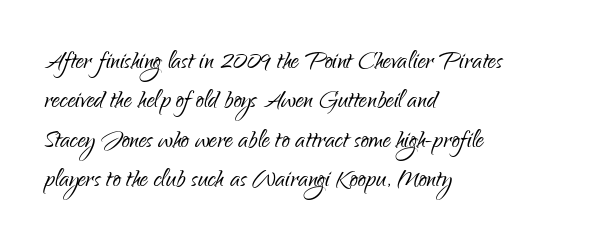
{"serif": "no", "bold": "no", "weight": "light", "width": "condensed", "stroke_contrast": "low", "x_height": "small", "monospaced": "no", "underline": "no", "align": "left", "line_spacing_ratio": 1.23, "letter_spacing": "normal", "letter_spacing_em": 0.0, "glyph_px": 32}
